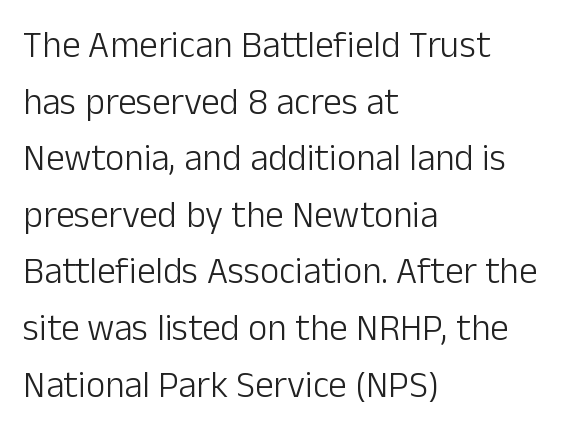
{"serif": "no", "italic": "no", "bold": "no", "weight": "light", "width": "normal", "stroke_contrast": "low", "x_height": "medium", "monospaced": "no", "underline": "no", "align": "left", "line_spacing": "normal", "line_spacing_ratio": 1.53, "letter_spacing": "normal", "letter_spacing_em": 0.0, "glyph_px": 37}
